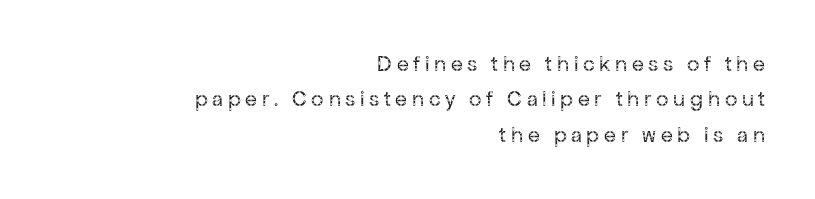
The image shows 22 px text type, upright; set right-aligned, normal line spacing (1.61x), unusually wide letter spacing (+0.21 em), not underlined.
